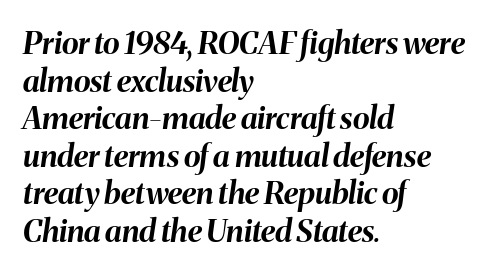
{"italic": "yes", "lean": "right", "slant_degrees": 8, "bold": "yes", "weight": "bold", "width": "normal", "stroke_contrast": "medium", "x_height": "medium", "monospaced": "no", "underline": "no", "align": "left", "line_spacing_ratio": 1.21, "letter_spacing": "normal", "letter_spacing_em": 0.0, "glyph_px": 31}
